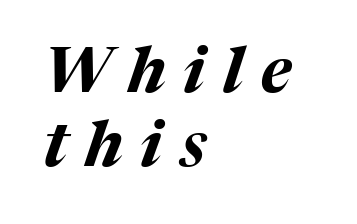
{"italic": "yes", "lean": "right", "slant_degrees": 17, "bold": "yes", "weight": "bold", "width": "normal", "stroke_contrast": "medium", "x_height": "medium", "monospaced": "no", "underline": "no", "align": "left", "line_spacing_ratio": 1.17, "letter_spacing": "wide", "letter_spacing_em": 0.28, "glyph_px": 63}
